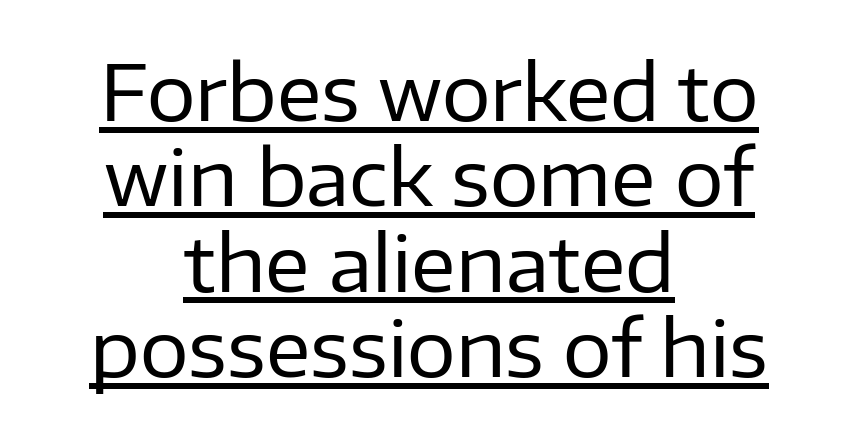
The image shows 77 px regular-weight sans-serif type, upright; set centered, tight line spacing (1.11x), normal letter spacing, underlined; low stroke contrast and a medium x-height.
